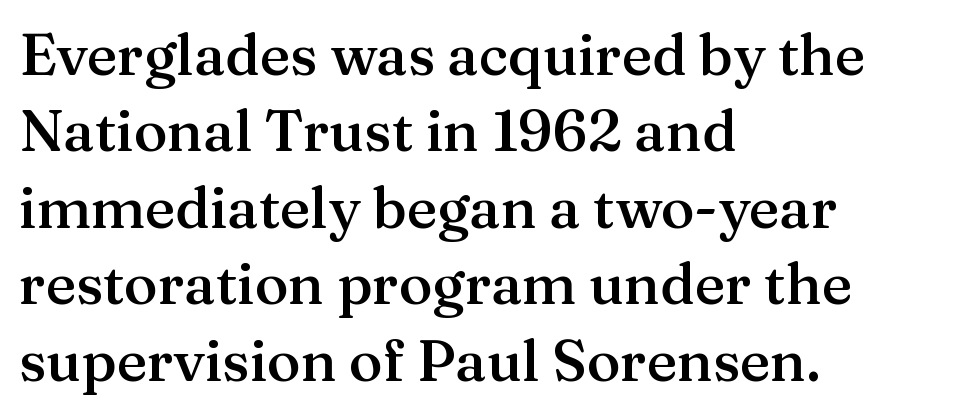
The image shows 57 px semibold serif type, upright; set left-aligned, normal line spacing (1.34x), normal letter spacing, not underlined; medium stroke contrast and a medium x-height.
